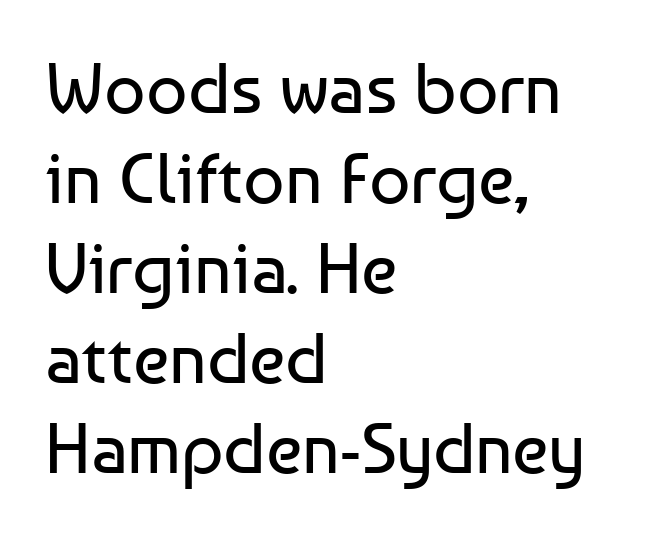
{"serif": "no", "italic": "no", "bold": "no", "weight": "regular", "width": "normal", "stroke_contrast": "low", "x_height": "medium", "monospaced": "no", "underline": "no", "align": "left", "line_spacing": "normal", "line_spacing_ratio": 1.25, "letter_spacing": "normal", "letter_spacing_em": 0.0, "glyph_px": 72}
